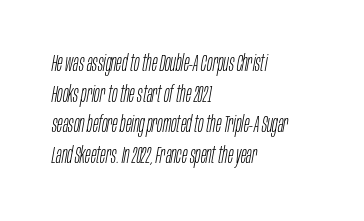
{"italic": "yes", "lean": "right", "slant_degrees": 10, "bold": "no", "underline": "no", "align": "left", "line_spacing": "normal", "line_spacing_ratio": 1.33, "letter_spacing": "normal", "letter_spacing_em": 0.0, "glyph_px": 23}
